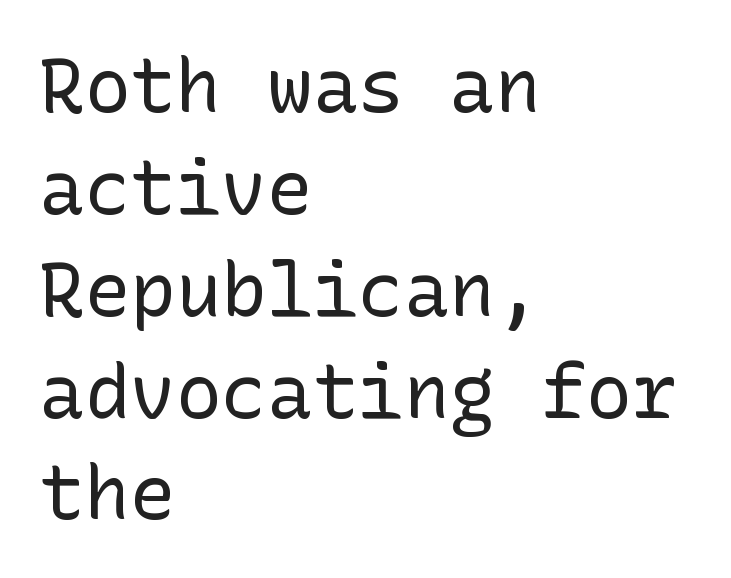
{"serif": "no", "italic": "no", "bold": "no", "weight": "regular", "width": "normal", "stroke_contrast": "low", "x_height": "medium", "underline": "no", "align": "left", "line_spacing": "normal", "line_spacing_ratio": 1.34, "letter_spacing": "normal", "letter_spacing_em": 0.0, "glyph_px": 76}
